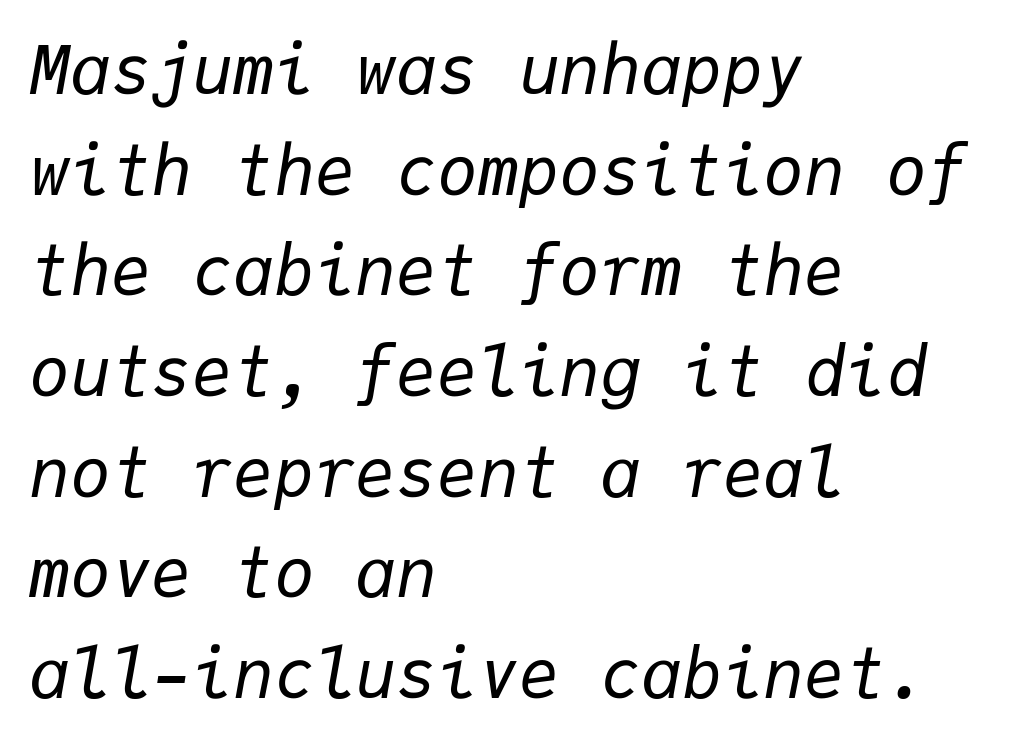
{"italic": "yes", "lean": "right", "slant_degrees": 9, "bold": "no", "weight": "regular", "width": "normal", "stroke_contrast": "low", "x_height": "medium", "monospaced": "yes", "underline": "no", "align": "left", "line_spacing": "normal", "line_spacing_ratio": 1.48, "letter_spacing": "normal", "letter_spacing_em": 0.0, "glyph_px": 68}
